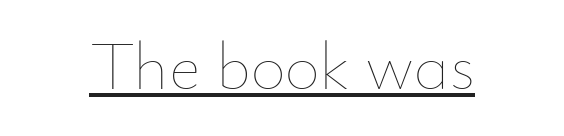
The image shows 68 px thin type, upright; set normal letter spacing, underlined; low stroke contrast and a small x-height.
